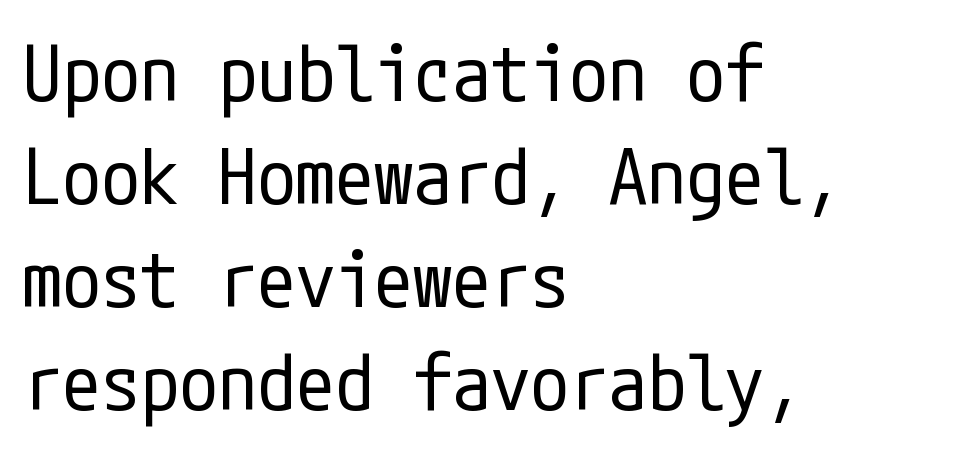
Q: Is the text bold? A: No.
Q: Is the text italic (slanted)? A: No, it is upright.
Q: Is the typeface a serif or a sans-serif typeface? A: Sans-serif.
Q: Is the text underlined? A: No.
Q: How is the paragraph aligned? A: Left-aligned.
Q: Is the spacing between letters normal or unusually wide? A: Normal.
Q: Is the spacing between lines tight, normal or loose? A: Normal.
Q: Width (condensed, normal, or wide)? A: Condensed.
Q: Stroke contrast? A: Low.
Q: x-height? A: Medium.
